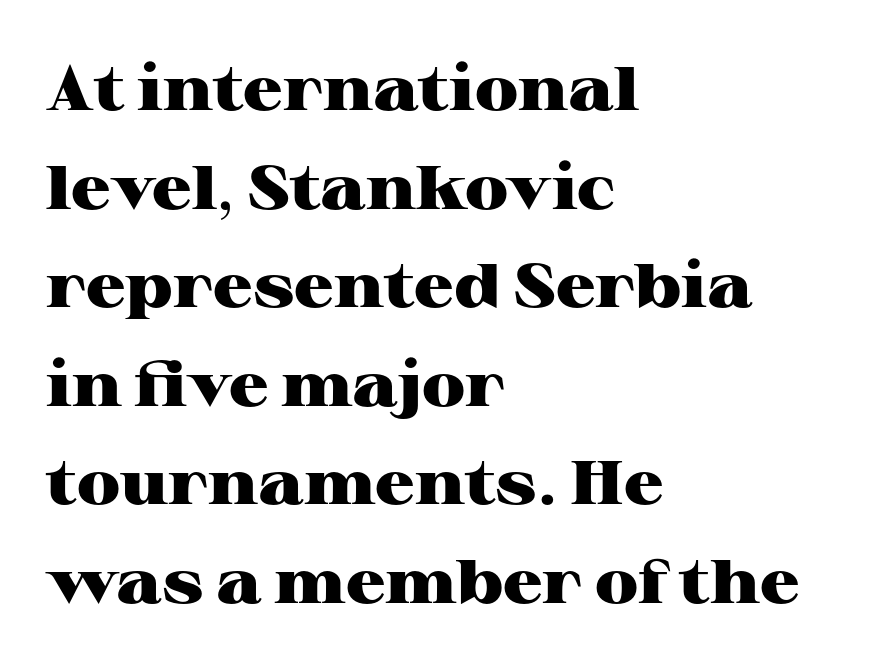
{"serif": "yes", "italic": "no", "bold": "yes", "weight": "heavy", "width": "wide", "stroke_contrast": "high", "x_height": "medium", "monospaced": "no", "underline": "no", "align": "left", "line_spacing": "normal", "line_spacing_ratio": 1.59, "letter_spacing": "normal", "letter_spacing_em": 0.0, "glyph_px": 62}
